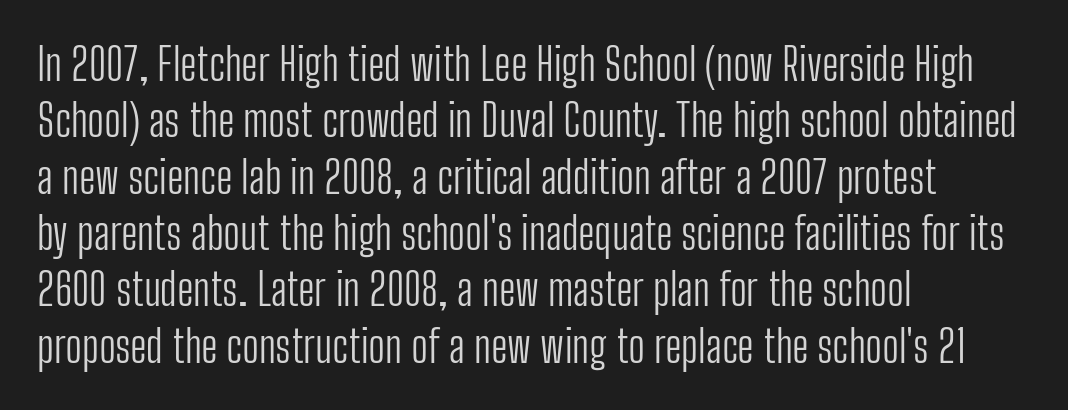
The passage is arranged the way most books set body copy — flush left. Inter-character spacing is left at the font's built-in metrics. Is there much room between lines? A standard amount, neither cramped nor airy. The passage shown is typed in a proportional face where columns would drift. Regarding serifs, this sample does without them.
